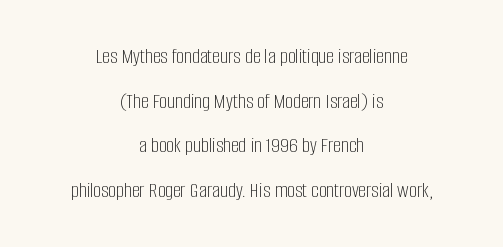
The image shows 22 px text type, upright; set centered, loose line spacing (2.03x), normal letter spacing, not underlined.
